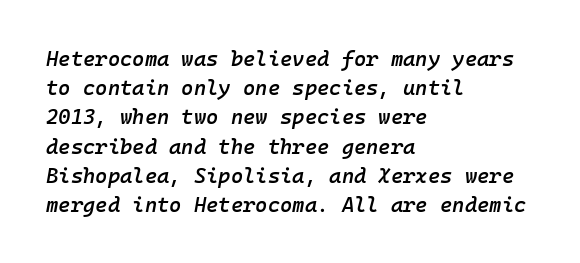
Q: Is the text bold? A: Semi-bold.
Q: Is the text italic (slanted)? A: Yes, it leans right by about 10 degrees.
Q: Is the text underlined? A: No.
Q: How is the paragraph aligned? A: Left-aligned.
Q: Is the spacing between letters normal or unusually wide? A: Normal.
Q: Is the spacing between lines tight, normal or loose? A: Normal.
